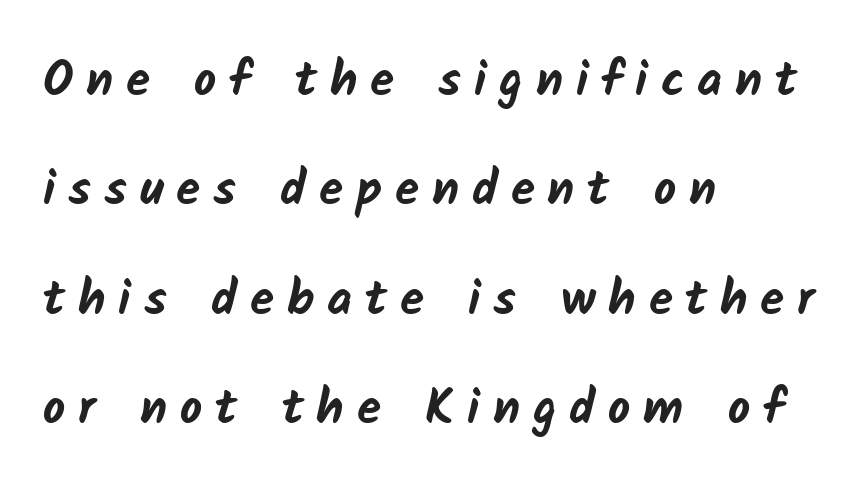
The image shows 49 px bold sans-serif type; set left-aligned, loose line spacing (2.23x), unusually wide letter spacing (+0.26 em), not underlined; low stroke contrast and a medium x-height.
